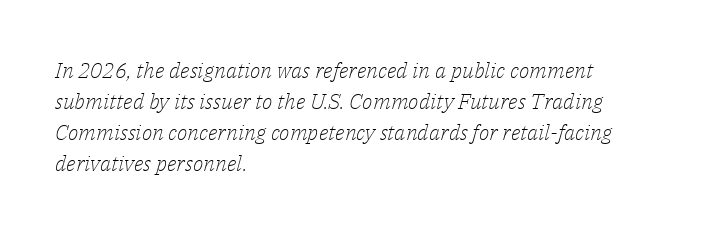
The passage shown is not underscored anywhere. The characters are drawn with everyday or finer stroke widths. In terms of leading, this rendering sits right in the middle. The lines in this sample share a left origin and differ only in where they stop. Notice how the stems are inclined rather than vertical — that's the hallmark of italics. Spacing between characters is what you'd get straight out of the box.
